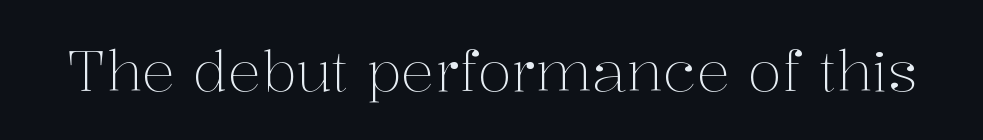
{"serif": "yes", "italic": "no", "bold": "no", "weight": "light", "width": "normal", "stroke_contrast": "medium", "x_height": "medium", "monospaced": "no", "underline": "no", "letter_spacing": "normal", "letter_spacing_em": 0.0, "glyph_px": 56}
